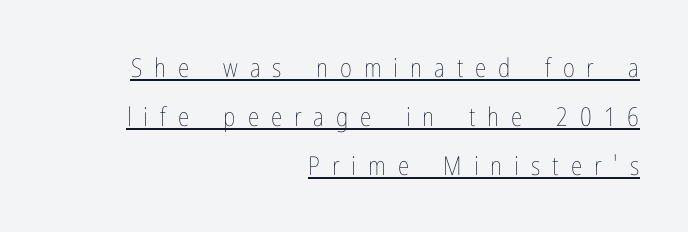
How are the letters spaced? Widely, with obvious added tracking. The axis of the letterforms is exactly vertical. Visually the block forms a straight wall on the right and a jagged coastline on the left. Think standard paragraph weight, or any step lighter than that. The string is rendered with underlining switched on.
